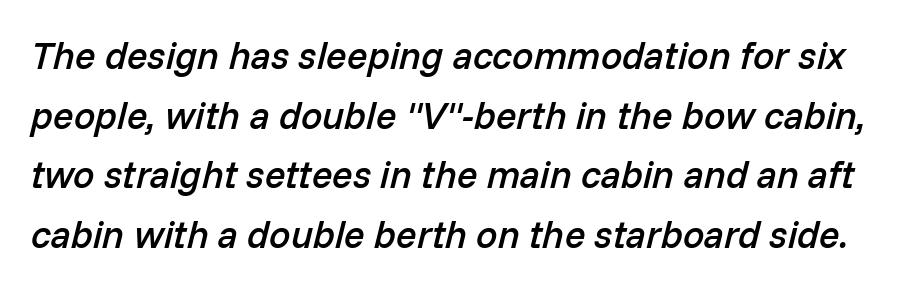
Horizontal bands of white between lines are of average thickness. Quick note: italic. A somewhat darkened texture: the type is semibold rather than bold. Clear beneath every line of the passage.
